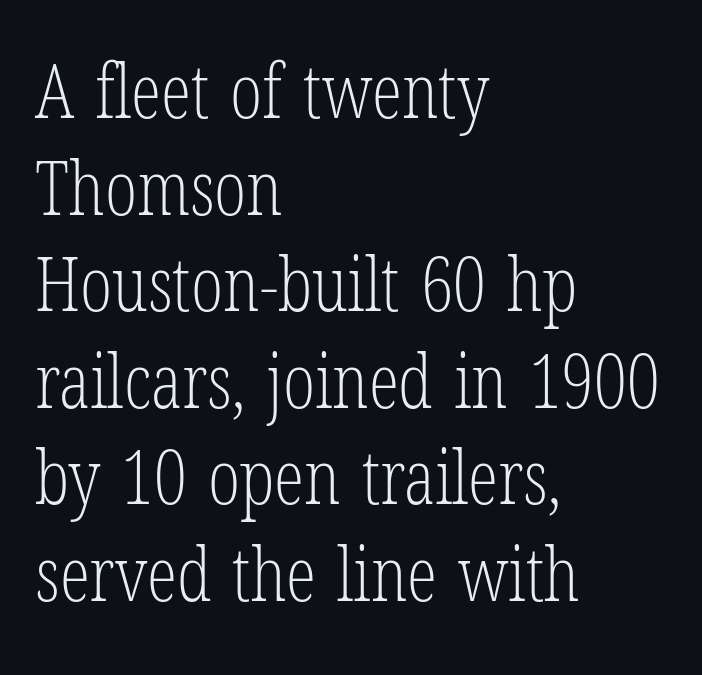
Is this a fixed-width face? No — the glyphs have proportional, varying widths. Serif or sans? Serif — the stroke terminals have little feet. The rag falls on the right side of this text block. There is no visible air inserted between adjacent glyphs.
